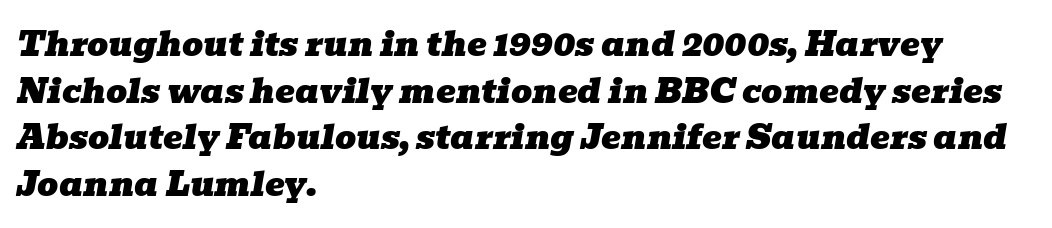
Lines of text with bare space underneath. The horizontal fit of the characters is conventional and even. Layout note: lines flush left. Baseline-to-baseline distance is the conventional proportion of letter height. In terms of posture, this sample is oblique. You could not count columns in this text — the font is proportionally spaced.
